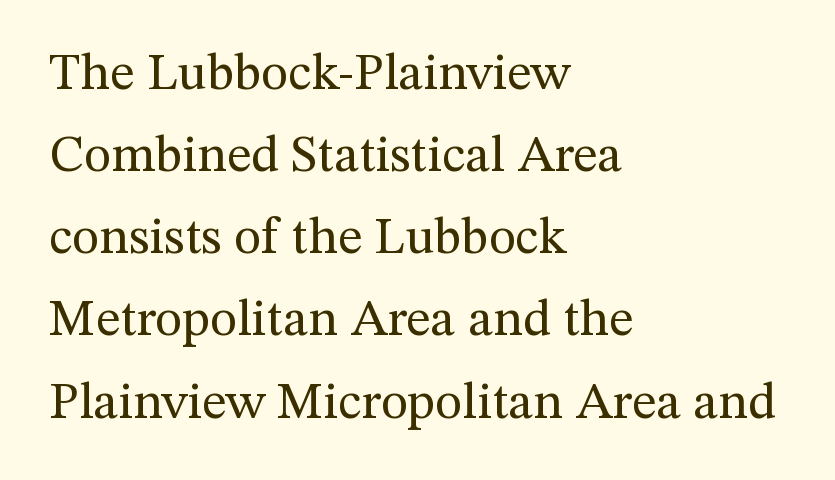
If you drew a line through each stem, it would be perfectly vertical. The letters advance in unequal steps, a hallmark of proportional type. Lines of text with bare space underneath. These lines stack with their left ends in a neat column. Classification — serif. Default kerning and tracking; the words read as compact shapes.
